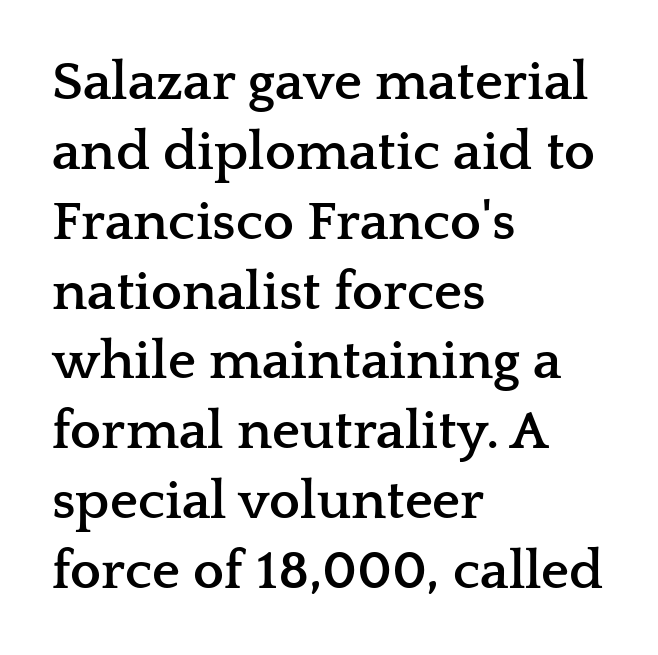
The rendering uses natural spacing where letterforms have individual widths. Emphasis by weight is at full strength: bold. Spacing between characters is what you'd get straight out of the box. The type sits square on the baseline with zero lean. The paragraph shown leans on its left margin.
